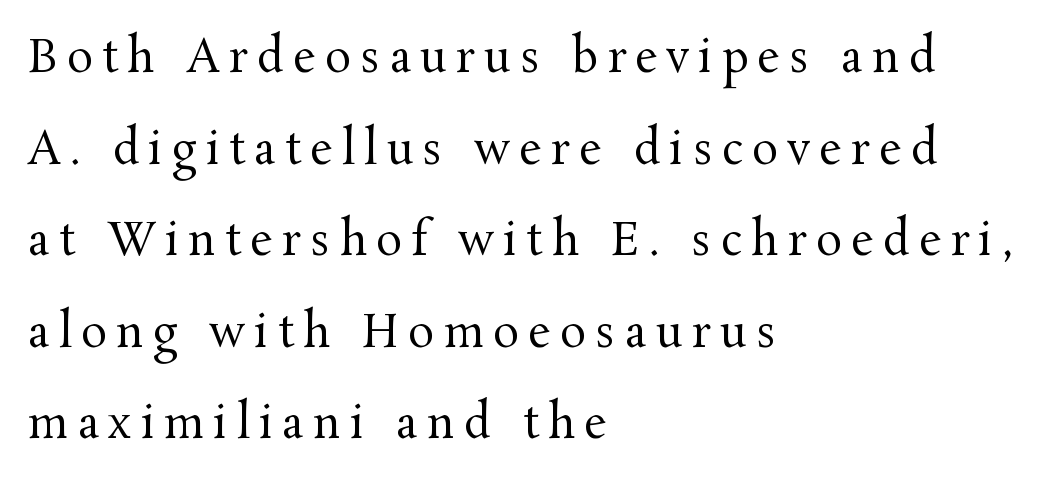
{"serif": "yes", "italic": "no", "bold": "no", "weight": "regular", "width": "normal", "stroke_contrast": "medium", "x_height": "medium", "monospaced": "no", "underline": "no", "align": "left", "line_spacing": "loose", "line_spacing_ratio": 2.08, "letter_spacing": "wide", "letter_spacing_em": 0.21, "glyph_px": 44}
